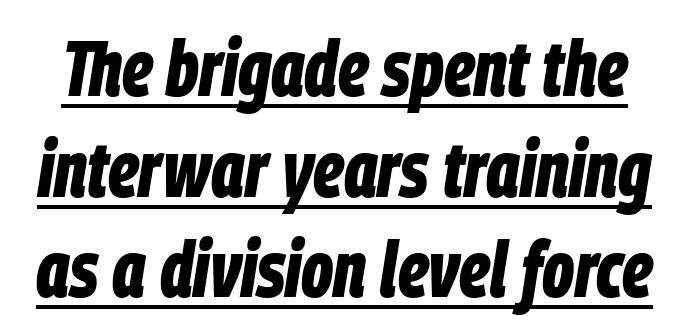
{"italic": "yes", "lean": "right", "slant_degrees": 9, "bold": "yes", "weight": "bold", "width": "condensed", "stroke_contrast": "low", "x_height": "large", "monospaced": "no", "underline": "yes", "line_spacing": "normal", "line_spacing_ratio": 1.29, "letter_spacing": "normal", "letter_spacing_em": 0.0, "glyph_px": 78}
